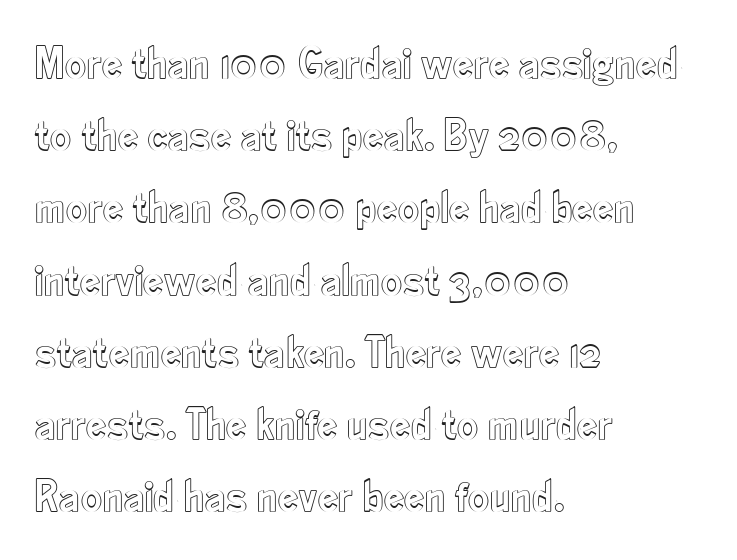
{"italic": "no", "width": "condensed", "x_height": "small", "monospaced": "no", "underline": "no", "align": "left", "line_spacing": "normal", "line_spacing_ratio": 1.57, "letter_spacing": "normal", "letter_spacing_em": 0.0, "glyph_px": 46}
